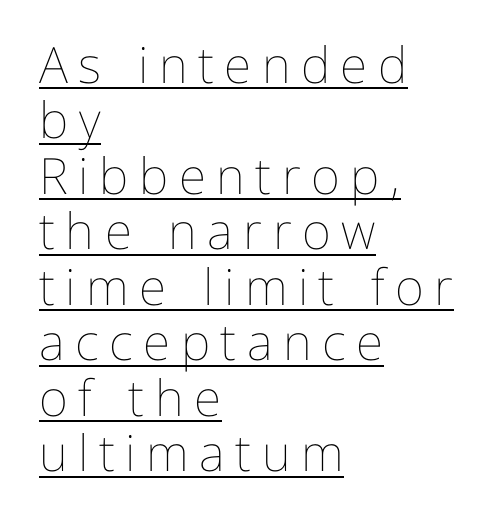
Think of a printed novel: that variable character pitch is what you see here. Ink coverage per letter is moderate at most. A roman cut, with each character standing at attention. What's the leading like? Squeezed, with rows nearly overlapping. Every word sits above its own underline.
